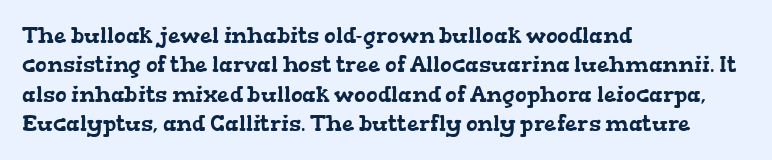
Beneath every word, the page is bare. Caption: multi-line text, flush left, ragged right. In terms of leading, this rendering sits right in the middle. This rendering leaves character spacing at its baseline value.
